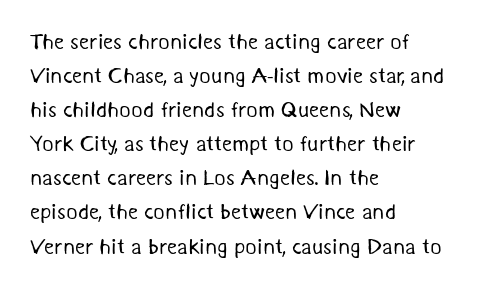
Q: Is the text bold? A: No.
Q: Is the text underlined? A: No.
Q: How is the paragraph aligned? A: Left-aligned.
Q: Is the spacing between letters normal or unusually wide? A: Normal.
Q: Is the spacing between lines tight, normal or loose? A: Normal.
